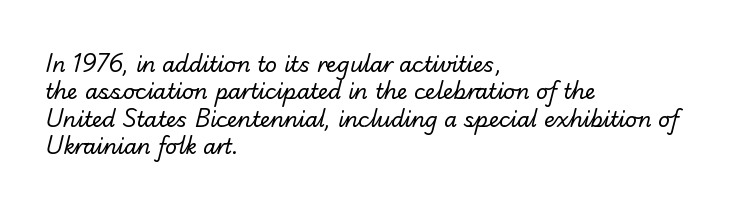
{"bold": "no", "underline": "no", "align": "left", "line_spacing": "normal", "line_spacing_ratio": 1.3, "letter_spacing": "normal", "letter_spacing_em": 0.0, "glyph_px": 21}
